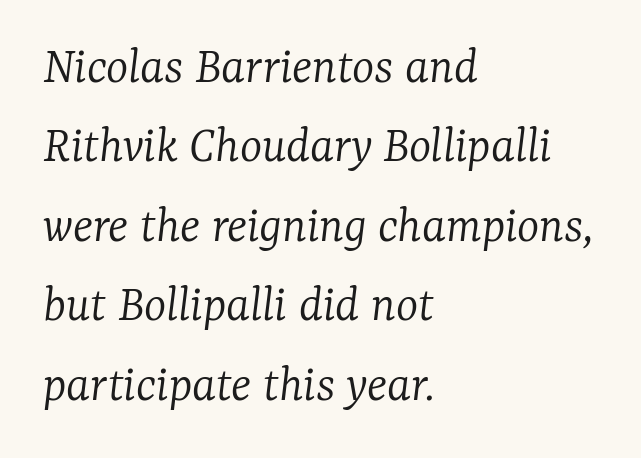
The image shows 53 px light serif type, italic (leaning right); set left-aligned, normal line spacing (1.5x), normal letter spacing, not underlined; low stroke contrast and a medium x-height.
